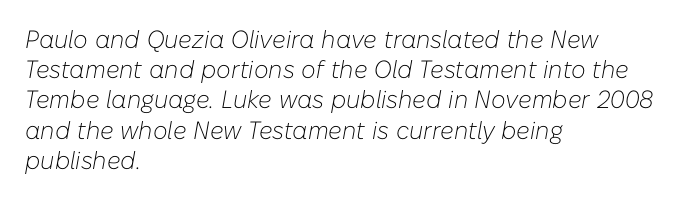
{"italic": "yes", "lean": "right", "slant_degrees": 10, "bold": "no", "underline": "no", "align": "left", "line_spacing_ratio": 1.21, "letter_spacing": "normal", "letter_spacing_em": 0.0, "glyph_px": 25}
